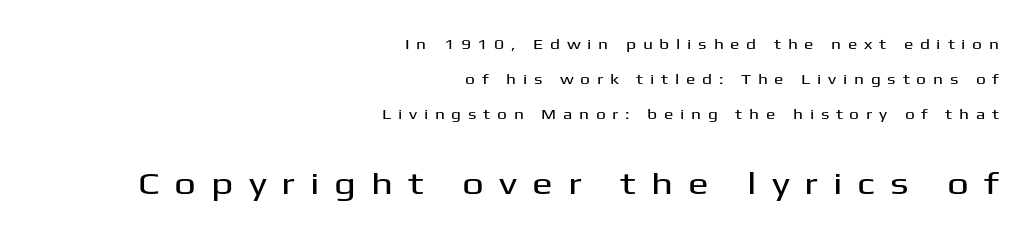
{"serif": "no", "italic": "no", "width": "wide", "stroke_contrast": "medium", "x_height": "medium", "monospaced": "no", "underline": "no", "align": "right", "line_spacing": "loose", "line_spacing_ratio": 2.49, "letter_spacing": "wide", "letter_spacing_em": 0.48, "larger_block": "second", "size_ratio": 2.21, "glyph_px": 31}
